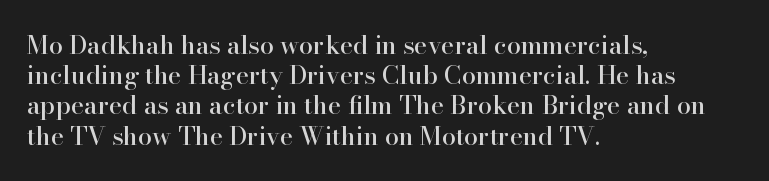
Standard letterfit; no display-style spreading of the glyphs. A typesetter would mark this as roman, not italic. Does the copy run flush right? No — it runs flush left. Words float on clear page, feet unadorned.
